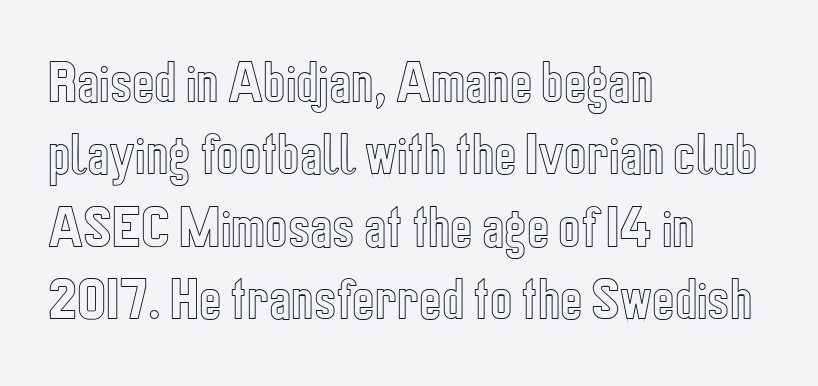
The image shows 47 px condensed type, upright; set left-aligned, normal line spacing (1.54x), normal letter spacing, not underlined; a medium x-height.
